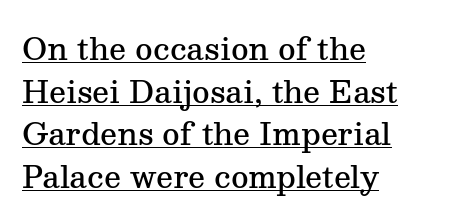
The passage shown is underscored from start to finish. The typesetter chose a ragged-right arrangement here. Tracking value appears to be zero — textbook default spacing. Stroke terminals: seriffed. Does the lettering tilt? It doesn't — this is upright.
